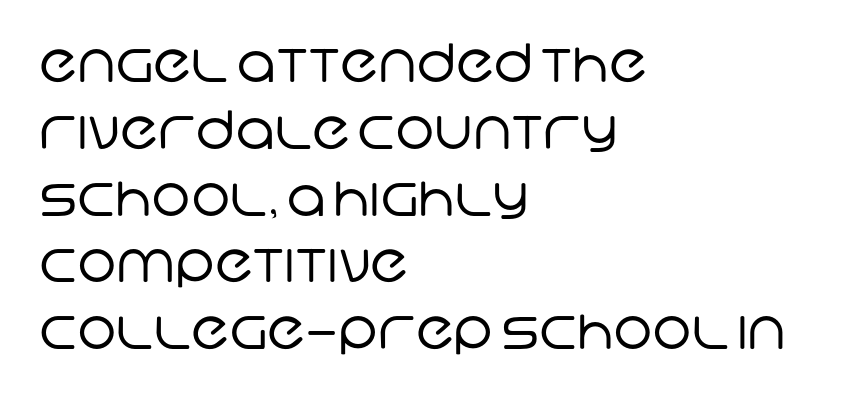
Q: Is the text bold? A: No.
Q: Is the typeface a serif or a sans-serif typeface? A: Sans-serif.
Q: Is the text underlined? A: No.
Q: How is the paragraph aligned? A: Left-aligned.
Q: Is the spacing between letters normal or unusually wide? A: Normal.
Q: Is the spacing between lines tight, normal or loose? A: Normal.
Q: Width (condensed, normal, or wide)? A: Normal.
Q: Stroke contrast? A: Low.
Q: x-height? A: Large.
Q: Monospaced? A: No.
